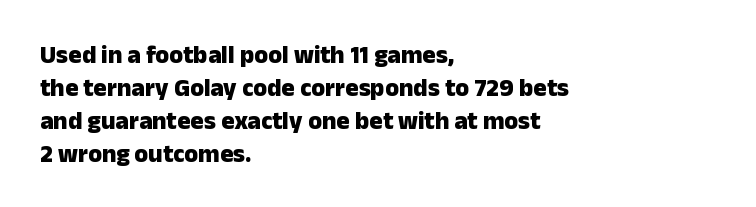
{"italic": "no", "bold": "yes", "underline": "no", "align": "left", "line_spacing": "normal", "line_spacing_ratio": 1.32, "letter_spacing": "normal", "letter_spacing_em": 0.0, "glyph_px": 25}
